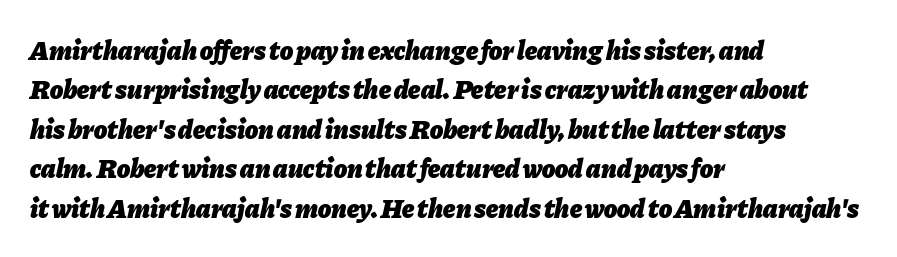
The image shows 27 px bold type, italic (leaning right); set left-aligned, normal line spacing (1.46x), normal letter spacing, not underlined.
